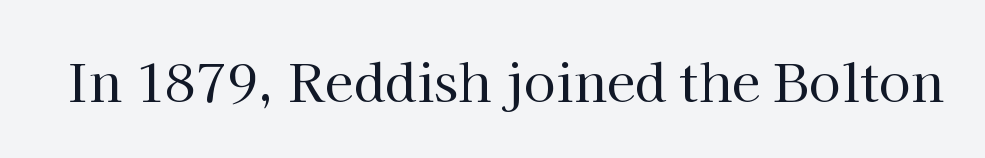
The image shows 52 px regular-weight serif type, upright; set normal letter spacing, not underlined; high stroke contrast and a medium x-height.
